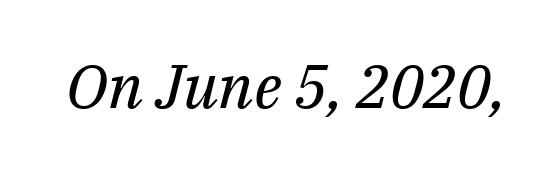
{"serif": "yes", "italic": "yes", "lean": "right", "slant_degrees": 14, "bold": "no", "weight": "regular", "width": "normal", "stroke_contrast": "medium", "x_height": "medium", "monospaced": "no", "underline": "no", "letter_spacing": "normal", "letter_spacing_em": 0.0, "glyph_px": 61}
